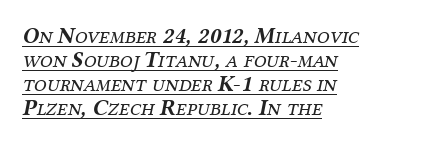
The face used here has a pronounced slope to its letters. Quick note: underline on. This sample uses plain, unmodified letter spacing. The rendering uses a small line-height, squeezing the rows. Compared with a centered layout, this one pins lines to the left instead.
